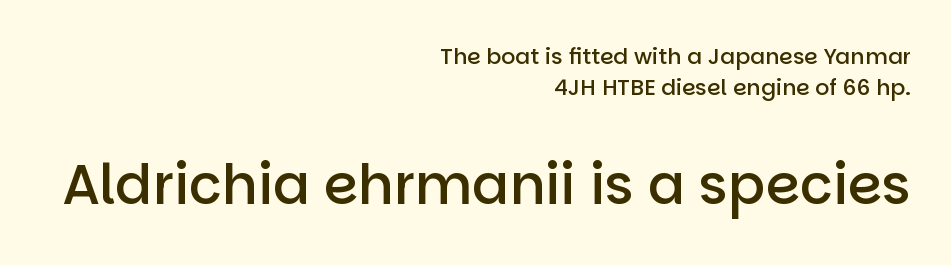
The image shows 55 px semibold sans-serif type, upright; set right-aligned, normal line spacing (1.42x), normal letter spacing, not underlined; the second (bottom) block is 2.5x larger; low stroke contrast and a large x-height.
